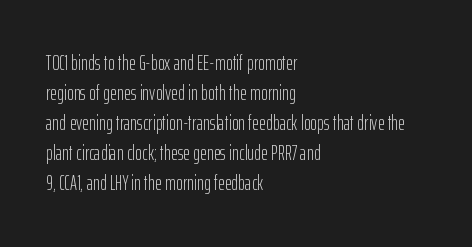
Compared with typical body copy, the letter spacing here is the same. The text block is weighted toward the left margin, trailing off unevenly rightward. The foot of each line stays bare and open. Evenly set lines give the paragraph a standard silhouette. Stroke thickness stays within the range of a standard reading face or lighter.
